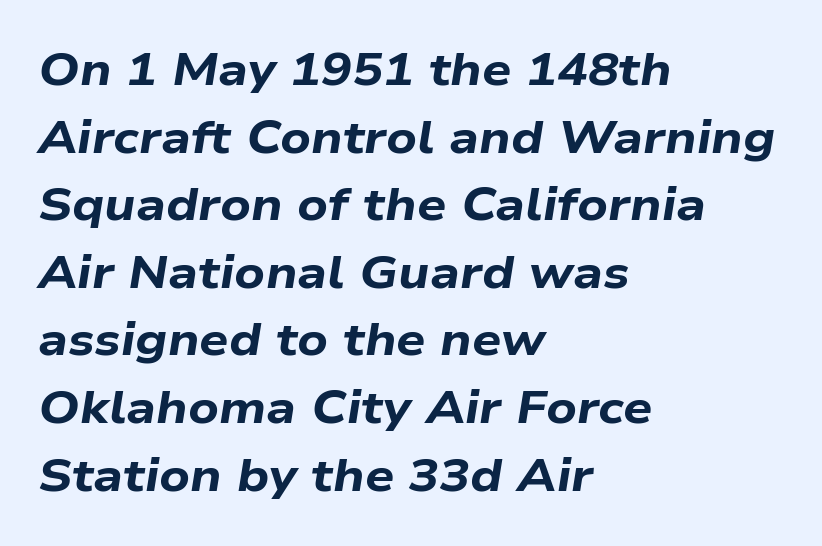
{"italic": "yes", "lean": "right", "slant_degrees": 9, "bold": "yes", "weight": "bold", "width": "wide", "stroke_contrast": "low", "x_height": "medium", "monospaced": "no", "underline": "no", "align": "left", "line_spacing": "normal", "line_spacing_ratio": 1.47, "letter_spacing": "normal", "letter_spacing_em": 0.0, "glyph_px": 46}
